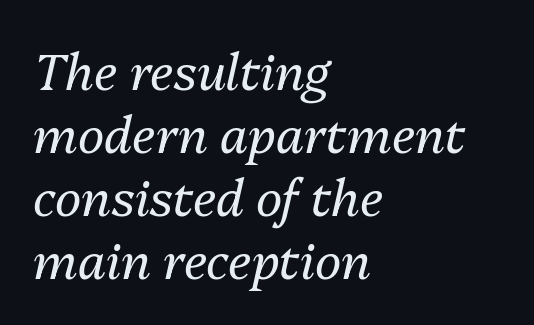
The image shows 50 px regular-weight type, italic (leaning right); set left-aligned, normal line spacing (1.26x), normal letter spacing, not underlined; medium stroke contrast and a medium x-height.
